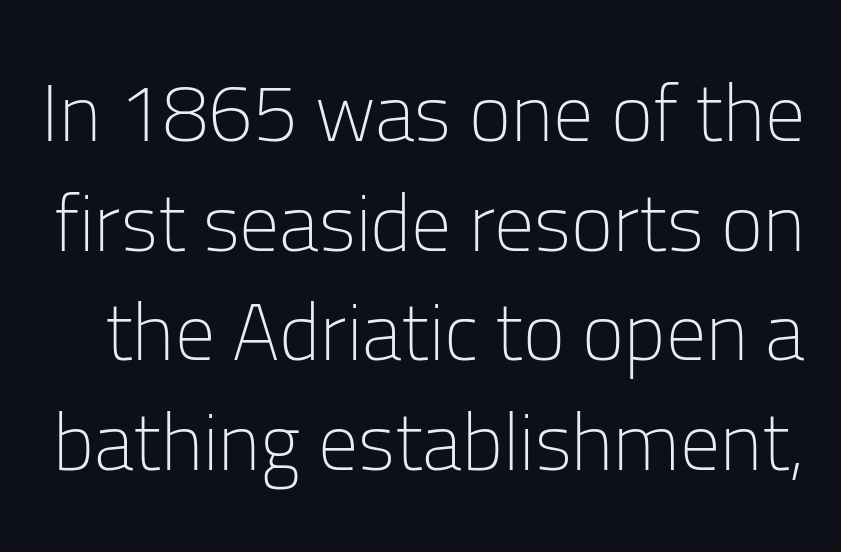
The image shows 80 px light sans-serif type, upright; set normal line spacing (1.37x), normal letter spacing, not underlined; low stroke contrast and a medium x-height.
